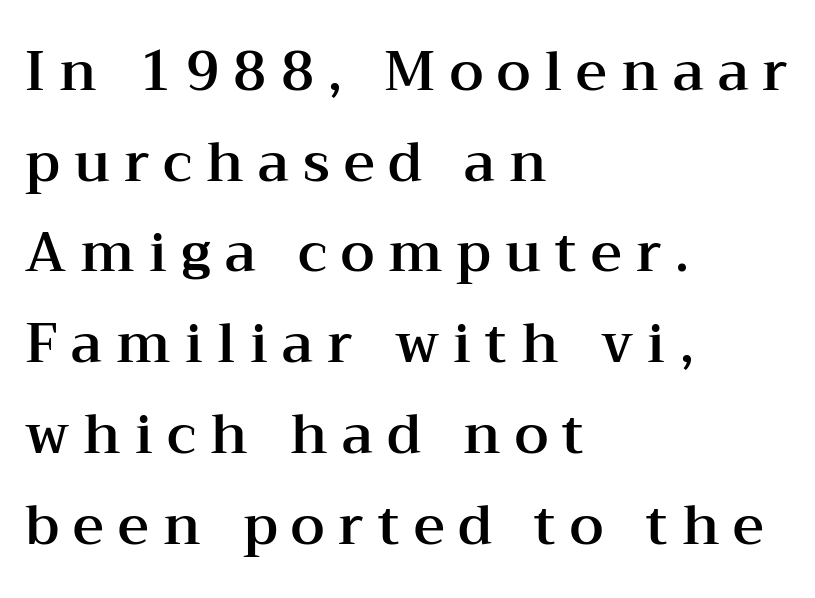
The image shows 54 px wide serif type, upright; set left-aligned, normal line spacing (1.68x), unusually wide letter spacing (+0.26 em), not underlined; medium stroke contrast and a medium x-height.
